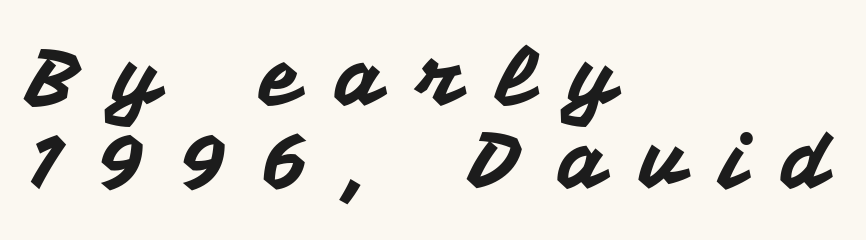
{"serif": "no", "width": "normal", "stroke_contrast": "medium", "x_height": "medium", "monospaced": "no", "underline": "no", "align": "left", "line_spacing": "tight", "line_spacing_ratio": 1.07, "letter_spacing": "wide", "letter_spacing_em": 0.44, "glyph_px": 78}
